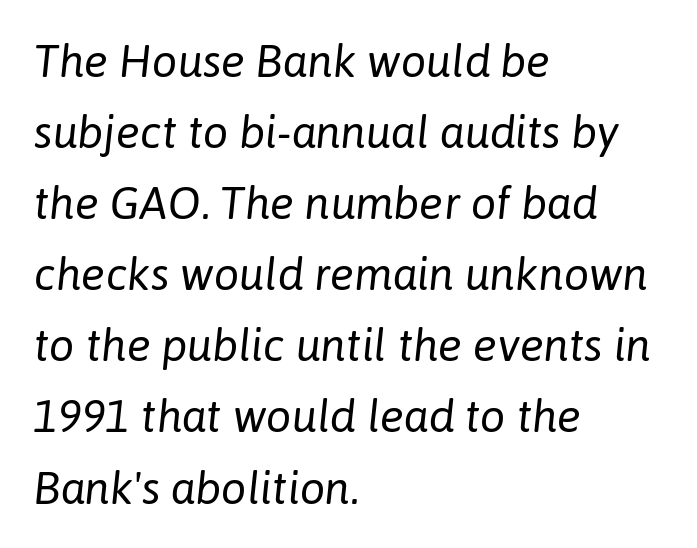
Stem width sits at or under what a default text font uses. Honestly, there is no underline to notice here at all. Leftover space on each line is placed entirely after the last word. The letterforms sit shoulder to shoulder at normal distance. Rows of type keep a routine distance in the vertical direction. When letters slant like this, we call the style italic.
